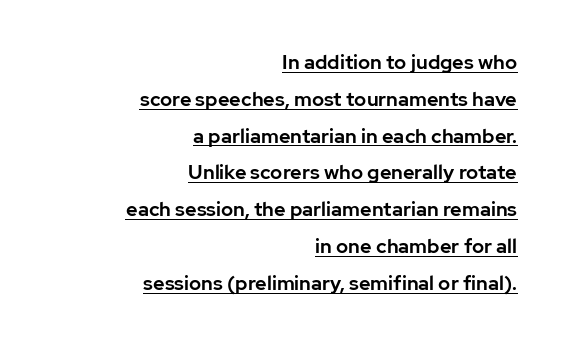
What stands out about the letter spacing? Nothing — it is the standard amount. Underlining? Definitely there. This rendering uses right alignment, leaving the left contour irregular. No italicization has been applied; the sample stays upright.
